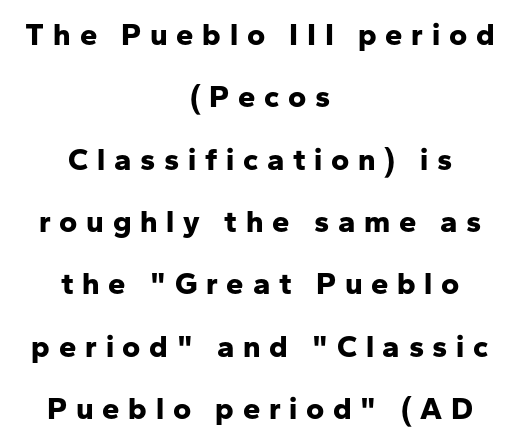
{"serif": "no", "italic": "no", "bold": "yes", "weight": "bold", "width": "normal", "stroke_contrast": "low", "x_height": "medium", "monospaced": "no", "underline": "no", "align": "center", "line_spacing": "loose", "line_spacing_ratio": 2.01, "letter_spacing": "wide", "letter_spacing_em": 0.28, "glyph_px": 31}
